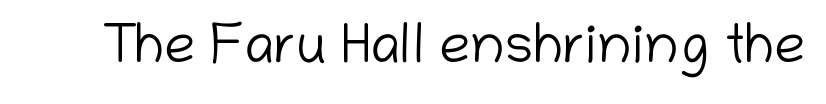
Think of a printed novel: that variable character pitch is what you see here. The typesetting does not lean heavy: it is not bold. A sans-serif font was chosen for this passage. Rendered with straight, roman letterforms. Caption: standard tracking, unaltered.
